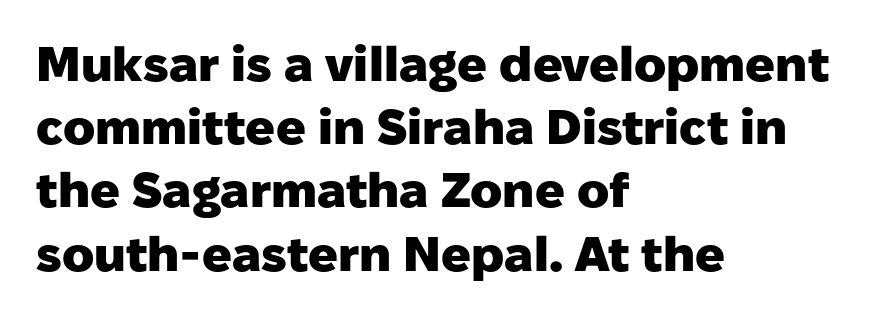
The image shows 49 px heavy sans-serif type, upright; set left-aligned, normal line spacing (1.29x), normal letter spacing, not underlined; low stroke contrast and a medium x-height.
